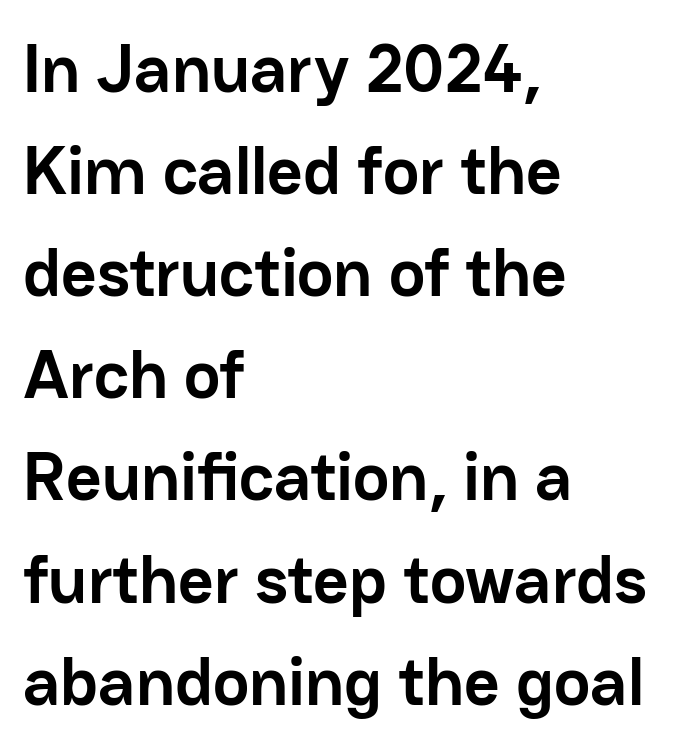
Q: Is the text bold? A: Yes.
Q: Is the text italic (slanted)? A: No, it is upright.
Q: Is the typeface a serif or a sans-serif typeface? A: Sans-serif.
Q: Is the text underlined? A: No.
Q: How is the paragraph aligned? A: Left-aligned.
Q: Is the spacing between letters normal or unusually wide? A: Normal.
Q: Is the spacing between lines tight, normal or loose? A: Normal.
Q: Width (condensed, normal, or wide)? A: Normal.
Q: Stroke contrast? A: Low.
Q: x-height? A: Medium.
Q: Monospaced? A: No.
